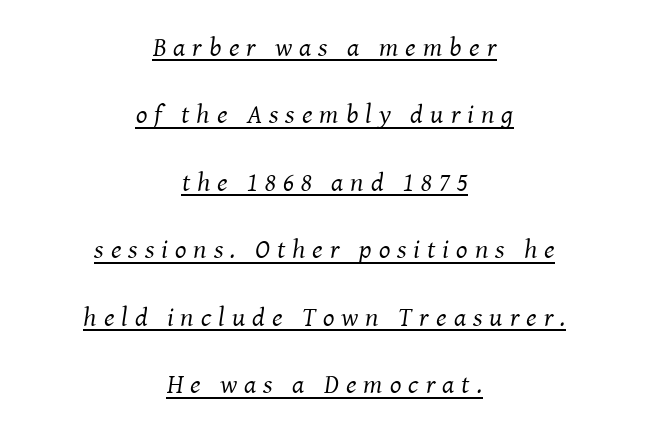
The image shows 27 px text type, italic (leaning right); set centered, loose line spacing (2.5x), unusually wide letter spacing (+0.26 em), underlined.
